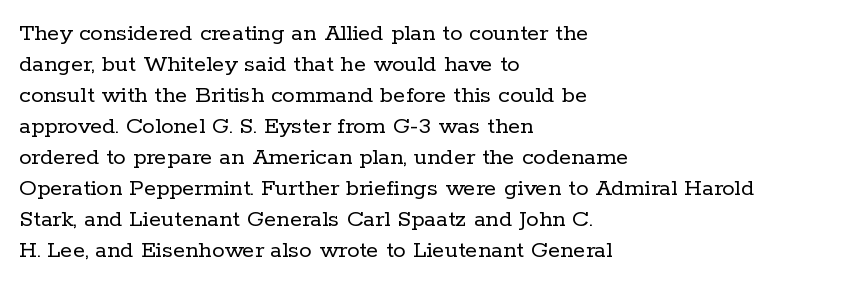
Q: Is the text bold? A: No.
Q: Is the text italic (slanted)? A: No, it is upright.
Q: Is the text underlined? A: No.
Q: How is the paragraph aligned? A: Left-aligned.
Q: Is the spacing between letters normal or unusually wide? A: Normal.
